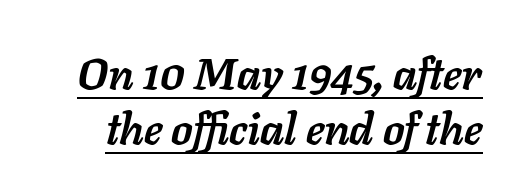
This sample uses an oblique cut, with every glyph tilted off the vertical. Words appear dense and cohesive because spacing is normal. Here the designer chose a conventional face with non-uniform glyph widths. This is heavy type, rendered in bold.
